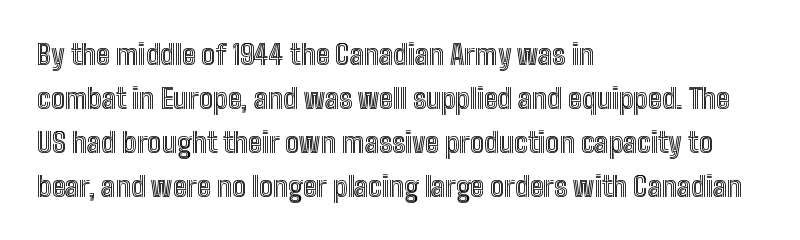
Q: Is the text italic (slanted)? A: No, it is upright.
Q: Is the text underlined? A: No.
Q: How is the paragraph aligned? A: Left-aligned.
Q: Is the spacing between letters normal or unusually wide? A: Normal.
Q: Is the spacing between lines tight, normal or loose? A: Normal.
Q: Width (condensed, normal, or wide)? A: Condensed.
Q: x-height? A: Medium.
Q: Monospaced? A: No.
